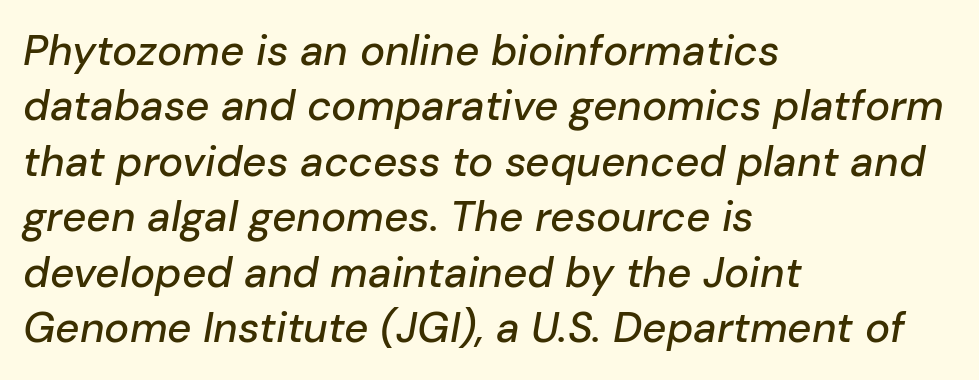
Q: Is the text italic (slanted)? A: Yes, it leans right by about 10 degrees.
Q: Is the text underlined? A: No.
Q: How is the paragraph aligned? A: Left-aligned.
Q: Is the spacing between letters normal or unusually wide? A: Normal.
Q: Is the spacing between lines tight, normal or loose? A: Normal.
Q: Width (condensed, normal, or wide)? A: Normal.
Q: Stroke contrast? A: Low.
Q: x-height? A: Medium.
Q: Monospaced? A: No.
